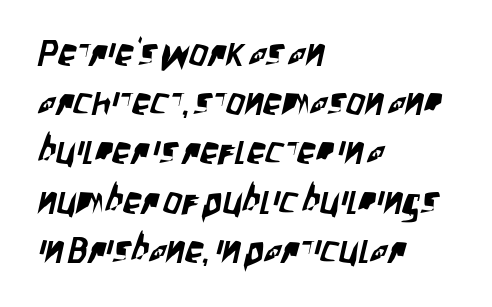
Serif or sans? Sans — the stroke terminals are bare. Notice how the passage keeps a crisp vertical edge on the left only. Spacing verdict: proportional, widths tailored to each character. In terms of letterspacing, this is plain default setting. Vertical spacing — default. Beneath every word, the page is bare.
